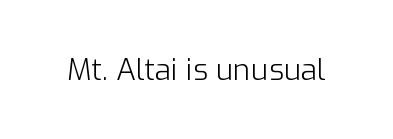
The image shows 30 px light sans-serif type, upright; set normal letter spacing, not underlined; low stroke contrast and a medium x-height.
